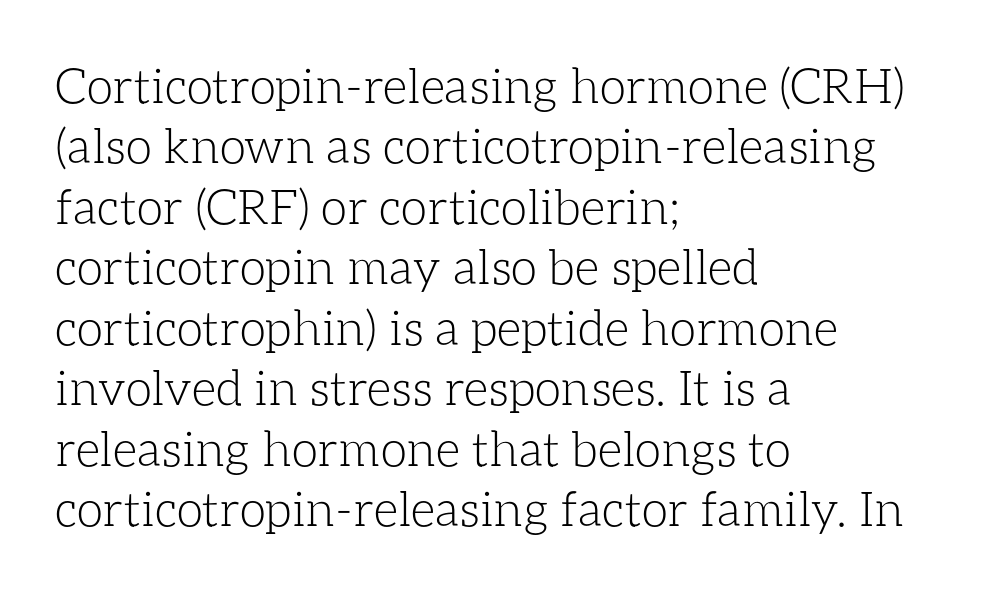
{"italic": "no", "bold": "no", "weight": "light", "width": "normal", "stroke_contrast": "low", "x_height": "medium", "monospaced": "no", "underline": "no", "align": "left", "line_spacing": "normal", "line_spacing_ratio": 1.26, "letter_spacing": "normal", "letter_spacing_em": 0.0, "glyph_px": 48}
